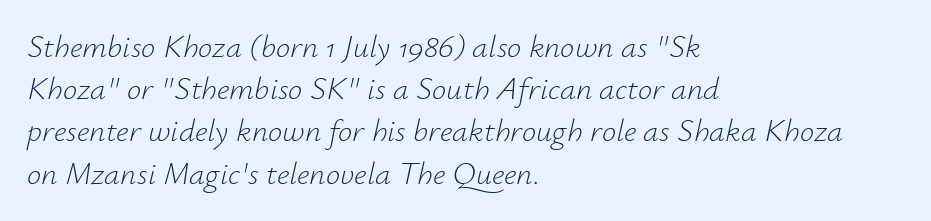
The typography opts for an oblique posture over an upright one. Summary of vertical rhythm: regular, with standard interline spacing. The strokes are not fattened; the text isn't bold. These lines keep a tight, regular rhythm from letter to letter. The lines in this sample share a left origin and differ only in where they stop.
